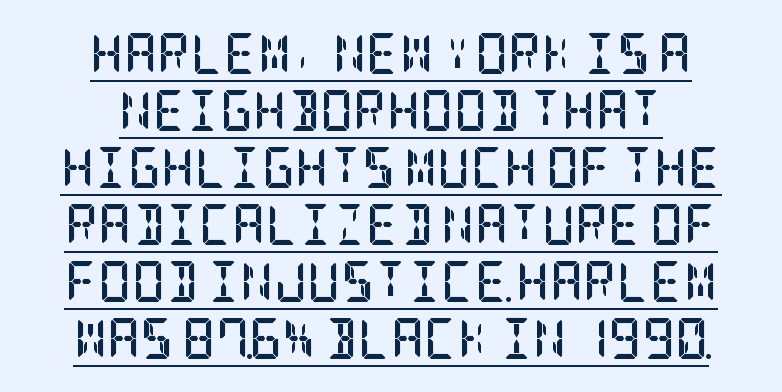
Q: Is the text bold? A: Yes.
Q: Is the text italic (slanted)? A: No, it is upright.
Q: Is the typeface a serif or a sans-serif typeface? A: Serif.
Q: Is the text underlined? A: Yes.
Q: How is the paragraph aligned? A: Centered.
Q: Is the spacing between letters normal or unusually wide? A: Normal.
Q: Is the spacing between lines tight, normal or loose? A: Normal.
Q: Width (condensed, normal, or wide)? A: Condensed.
Q: Stroke contrast? A: Low.
Q: x-height? A: Large.
